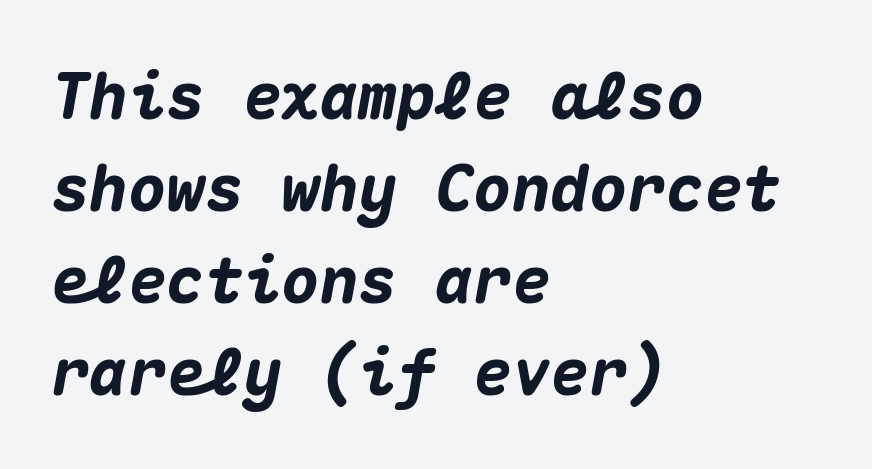
Q: Is the text bold? A: Yes.
Q: Is the text italic (slanted)? A: Yes, it leans right by about 10 degrees.
Q: Is the text underlined? A: No.
Q: How is the paragraph aligned? A: Left-aligned.
Q: Is the spacing between letters normal or unusually wide? A: Normal.
Q: Is the spacing between lines tight, normal or loose? A: Normal.
Q: Width (condensed, normal, or wide)? A: Normal.
Q: Stroke contrast? A: Medium.
Q: x-height? A: Medium.
Q: Monospaced? A: Yes.
